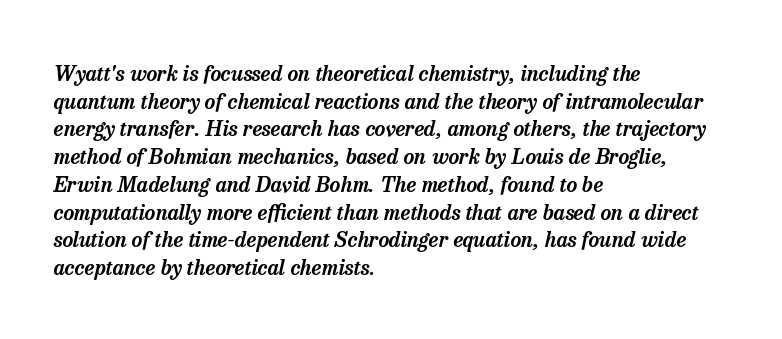
Which margin do the lines hug? The left one — the right edge is uneven. The specimen omits any rule beneath the text block's lines. Notice how the stems are inclined rather than vertical — that's the hallmark of italics. Successive baselines arrive at the customary interval.
